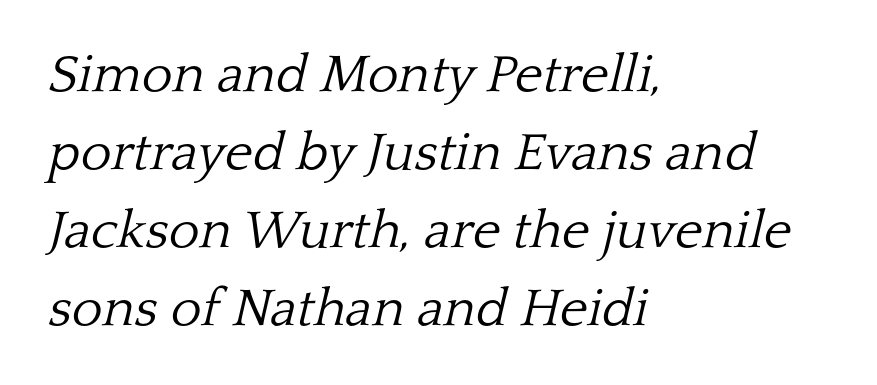
The image shows 53 px light serif type, italic (leaning right); set left-aligned, normal line spacing (1.47x), normal letter spacing, not underlined; low stroke contrast and a medium x-height.
